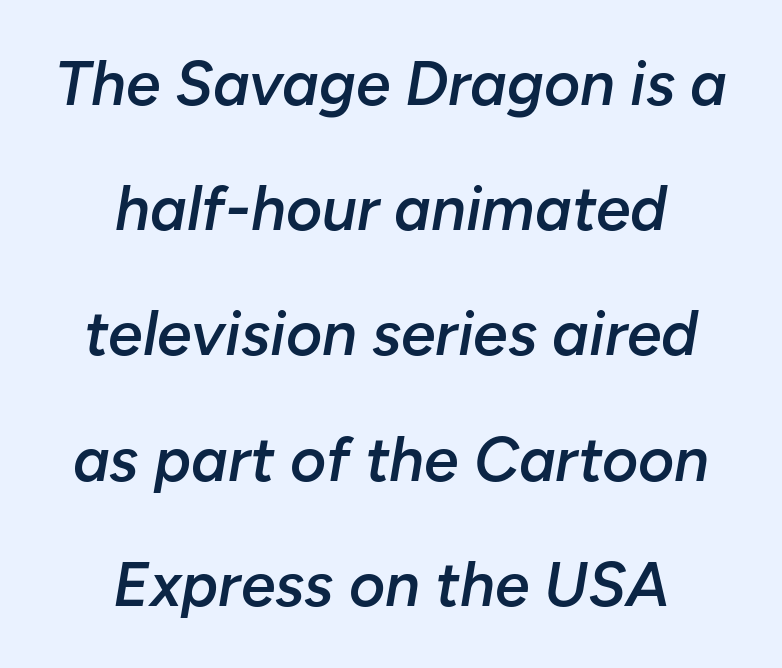
This sample has the flowing, uneven cadence of proportional lettering. Yep, that's italic — everything's leaning. The designer dialed line spacing up above the default. Heft: intermediate — a semibold.
